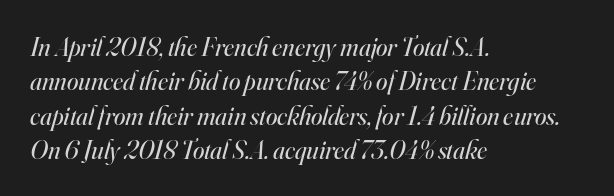
{"italic": "yes", "lean": "right", "slant_degrees": 16, "bold": "no", "underline": "no", "align": "left", "line_spacing": "normal", "line_spacing_ratio": 1.32, "letter_spacing": "normal", "letter_spacing_em": 0.0, "glyph_px": 26}
